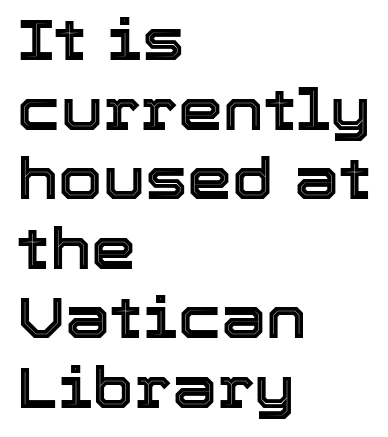
The image shows 57 px text type, upright; set left-aligned, line spacing 1.22x, normal letter spacing, not underlined; a medium x-height.
